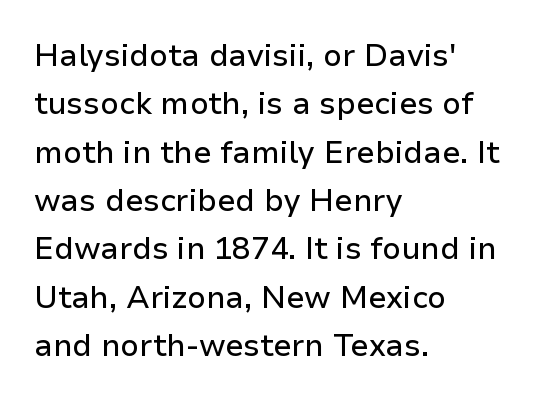
The image shows 31 px sans-serif type, upright; set left-aligned, normal line spacing (1.56x), normal letter spacing, not underlined; low stroke contrast and a medium x-height.
